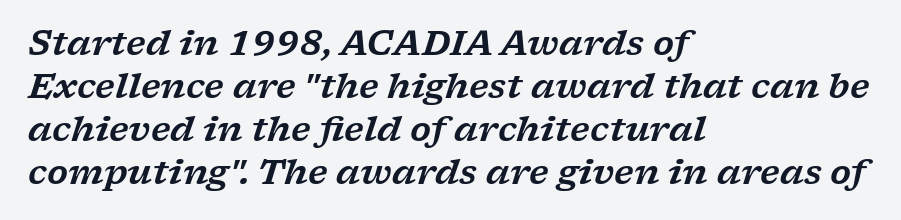
Q: Is the text italic (slanted)? A: Yes, it leans right by about 17 degrees.
Q: Is the typeface a serif or a sans-serif typeface? A: Serif.
Q: Is the text underlined? A: No.
Q: How is the paragraph aligned? A: Left-aligned.
Q: Is the spacing between letters normal or unusually wide? A: Normal.
Q: Is the spacing between lines tight, normal or loose? A: Normal.
Q: Width (condensed, normal, or wide)? A: Wide.
Q: Stroke contrast? A: Low.
Q: x-height? A: Medium.
Q: Monospaced? A: No.
